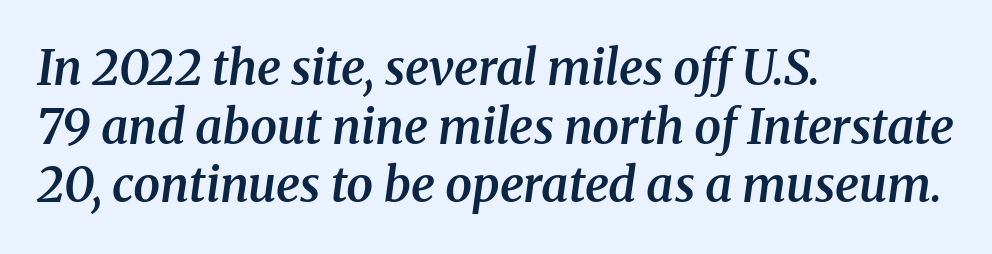
Caption: multi-line text, flush left, ragged right. There is no visible air inserted between adjacent glyphs. Typesetter's note: demi weight, one step under bold. Yep, those are serifs on the letters. Notice how the stems are inclined rather than vertical — that's the hallmark of italics.
